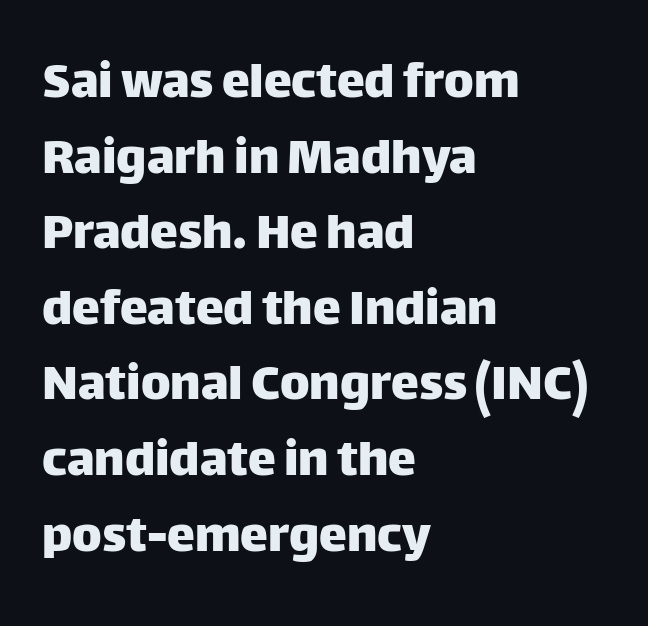
The image shows 56 px sans-serif type, upright; set left-aligned, normal line spacing (1.35x), normal letter spacing, not underlined; low stroke contrast and a large x-height.
